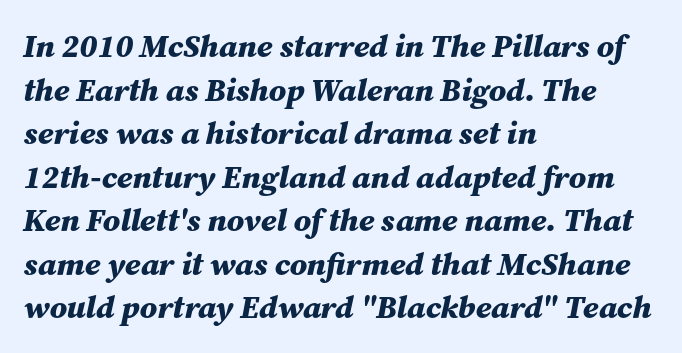
Does the lettering tilt? It does — this is italic. What stands out about the letter spacing? Nothing — it is the standard amount. The typesetting leans heavy: a genuine bold. Leftover space on each line is placed entirely after the last word. Do the characters align in a grid? No, the font is proportional. Check under the words: just untouched page.
